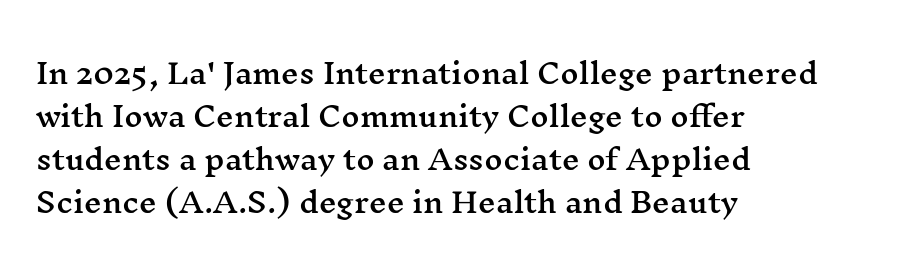
Characters follow at the spacing the type designer built in. The gap between lines stays unmarked. The lines in this sample share a left origin and differ only in where they stop. The glyphs in this specimen are seriffed. Is this a fixed-width face? No — the glyphs have proportional, varying widths.
